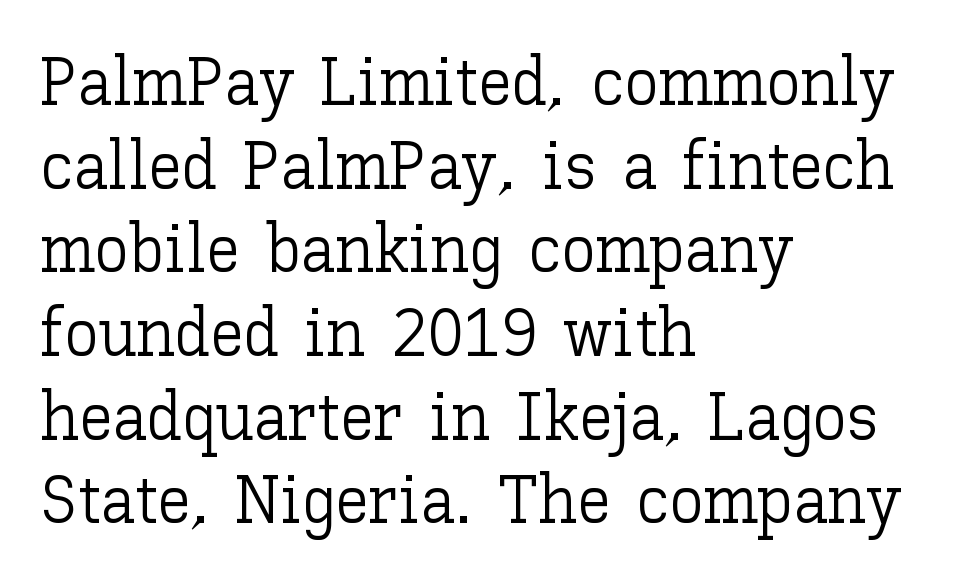
{"italic": "no", "bold": "no", "weight": "light", "width": "normal", "stroke_contrast": "low", "x_height": "medium", "monospaced": "no", "underline": "no", "align": "left", "line_spacing_ratio": 1.23, "letter_spacing": "normal", "letter_spacing_em": 0.0, "glyph_px": 68}
